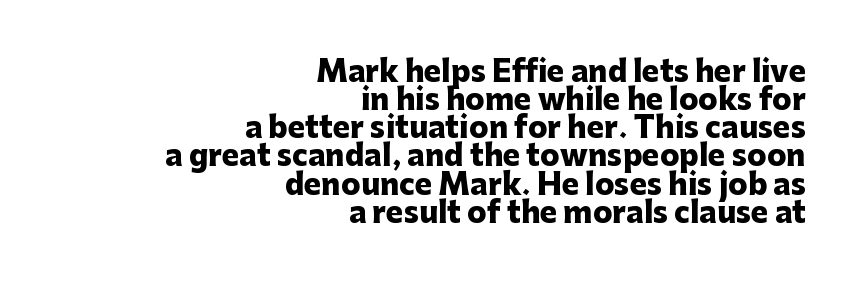
Letter spacing: default. This sample is right-justified, so line beginnings fall wherever the words allow. In terms of posture, this sample is upright. The text was rendered using a sans face with plain stroke endings.
